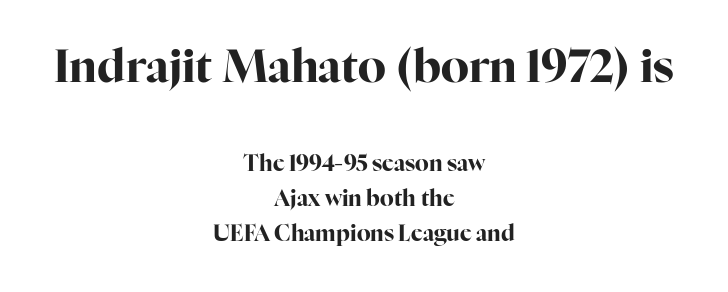
The image shows 45 px bold serif type, upright; set centered, normal line spacing (1.58x), normal letter spacing, not underlined; the first (top) block is 2.05x larger; high stroke contrast and a medium x-height.
